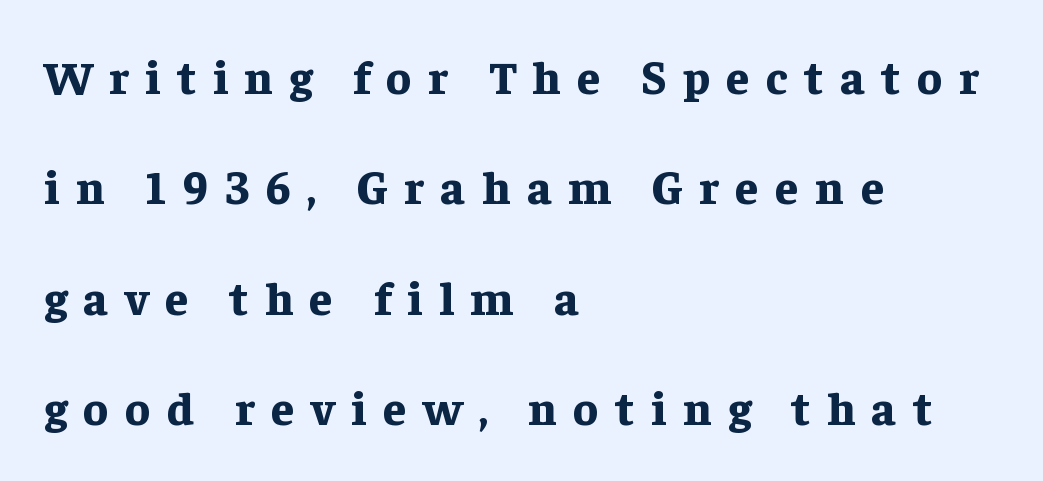
{"serif": "yes", "italic": "no", "bold": "yes", "weight": "bold", "width": "normal", "stroke_contrast": "low", "x_height": "medium", "monospaced": "no", "underline": "no", "align": "left", "line_spacing": "loose", "line_spacing_ratio": 2.35, "letter_spacing": "wide", "letter_spacing_em": 0.35, "glyph_px": 47}
